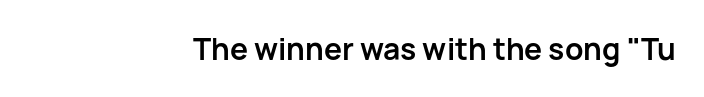
The image shows 30 px semibold sans-serif type, upright; set right-aligned, normal letter spacing, not underlined; low stroke contrast and a medium x-height.
